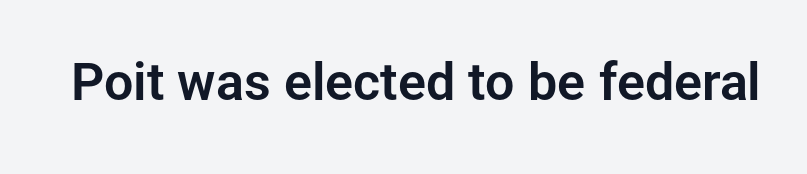
{"serif": "no", "italic": "no", "width": "normal", "stroke_contrast": "low", "x_height": "medium", "monospaced": "no", "underline": "no", "letter_spacing": "normal", "letter_spacing_em": 0.0, "glyph_px": 52}
